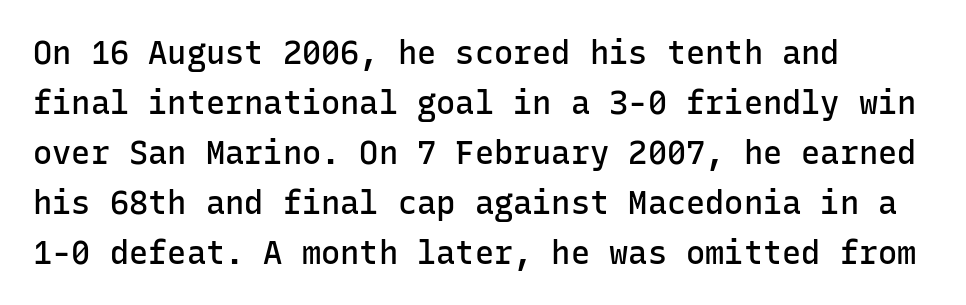
Q: Is the text bold? A: Semi-bold.
Q: Is the text italic (slanted)? A: No, it is upright.
Q: Is the typeface a serif or a sans-serif typeface? A: Sans-serif.
Q: Is the text underlined? A: No.
Q: How is the paragraph aligned? A: Left-aligned.
Q: Is the spacing between letters normal or unusually wide? A: Normal.
Q: Is the spacing between lines tight, normal or loose? A: Normal.
Q: Width (condensed, normal, or wide)? A: Normal.
Q: Stroke contrast? A: Low.
Q: x-height? A: Medium.
Q: Monospaced? A: Yes.
